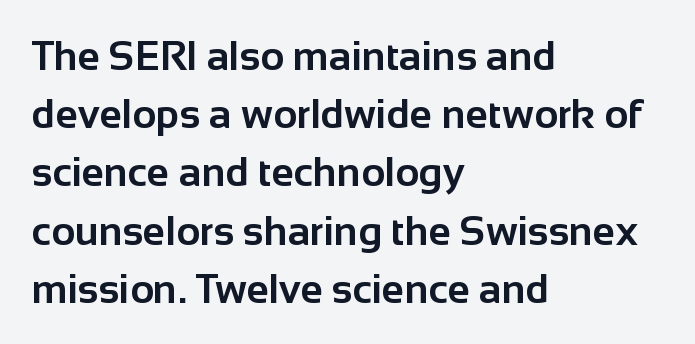
The image shows 41 px bold sans-serif type, upright; set left-aligned, normal line spacing (1.42x), normal letter spacing, not underlined; low stroke contrast and a medium x-height.
